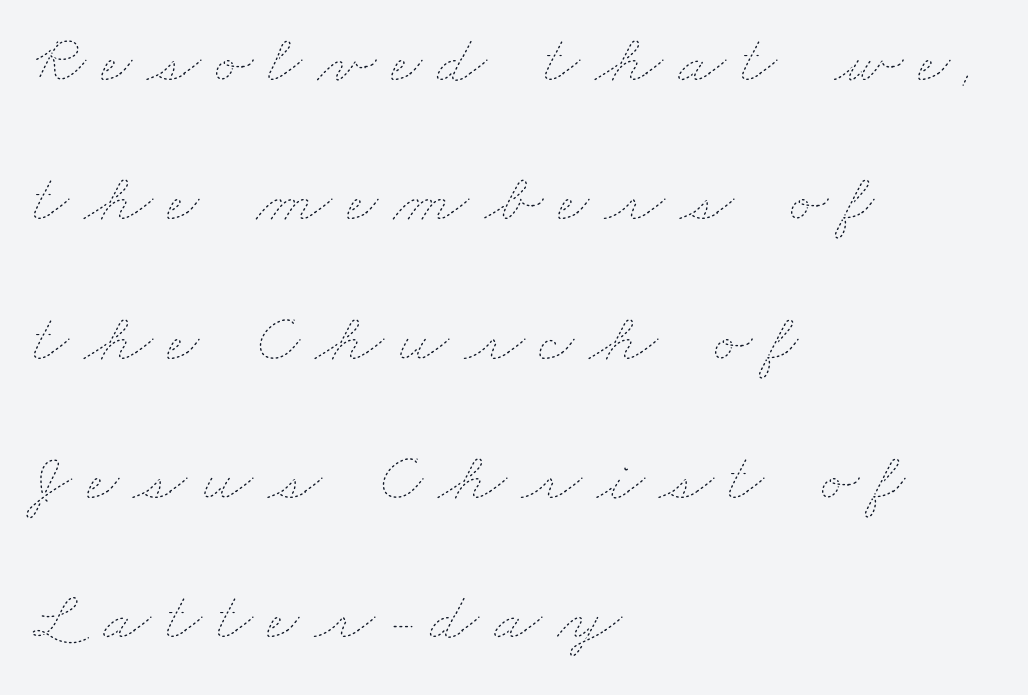
{"bold": "no", "weight": "thin", "width": "wide", "stroke_contrast": "low", "x_height": "small", "monospaced": "no", "underline": "no", "align": "left", "line_spacing": "loose", "line_spacing_ratio": 1.99, "letter_spacing": "wide", "letter_spacing_em": 0.21, "glyph_px": 70}
